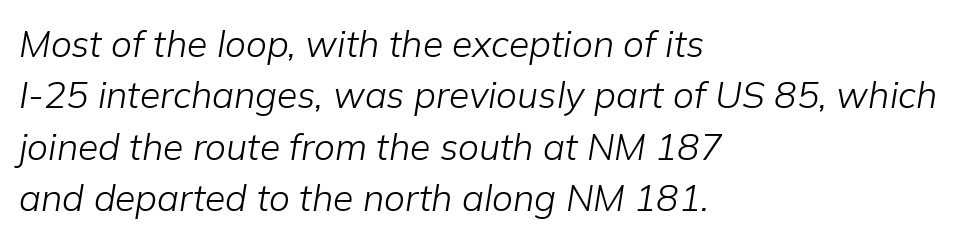
{"italic": "yes", "lean": "right", "slant_degrees": 9, "bold": "no", "weight": "light", "width": "normal", "stroke_contrast": "low", "x_height": "medium", "monospaced": "no", "underline": "no", "align": "left", "line_spacing": "normal", "line_spacing_ratio": 1.39, "letter_spacing": "normal", "letter_spacing_em": 0.0, "glyph_px": 37}
